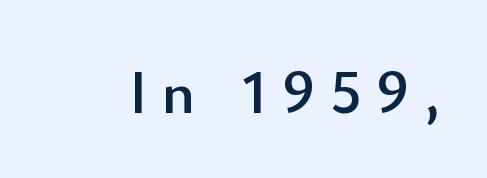
The passage shown is typeset with a sans-serif family. Check the space under the baseline: it is left empty. Spacing verdict: proportional, widths tailored to each character. The letters are spread apart with noticeably loose tracking. In terms of posture, this sample is upright.
